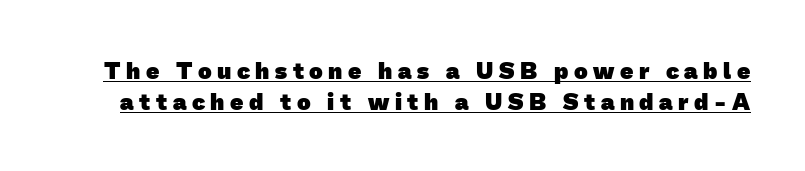
The image shows 23 px bold type; set normal line spacing (1.36x), unusually wide letter spacing (+0.24 em), underlined.
